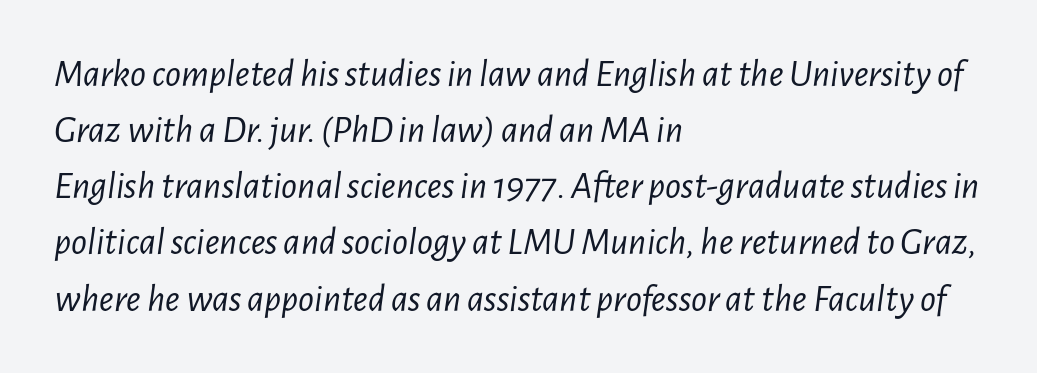
{"italic": "yes", "lean": "right", "slant_degrees": 7, "bold": "no", "weight": "light", "width": "condensed", "stroke_contrast": "low", "x_height": "medium", "monospaced": "no", "underline": "no", "align": "left", "line_spacing": "normal", "line_spacing_ratio": 1.44, "letter_spacing": "normal", "letter_spacing_em": 0.0, "glyph_px": 39}
